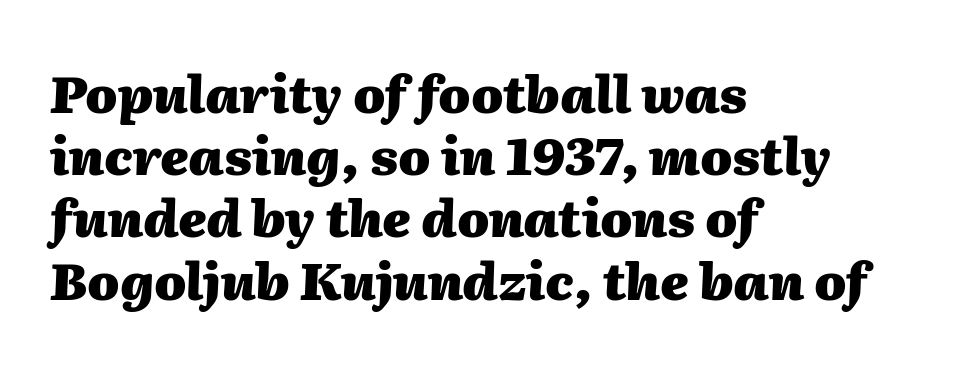
{"italic": "yes", "lean": "right", "slant_degrees": 2, "bold": "yes", "weight": "heavy", "width": "normal", "stroke_contrast": "medium", "x_height": "medium", "monospaced": "no", "underline": "no", "align": "left", "line_spacing_ratio": 1.22, "letter_spacing": "normal", "letter_spacing_em": 0.0, "glyph_px": 51}
